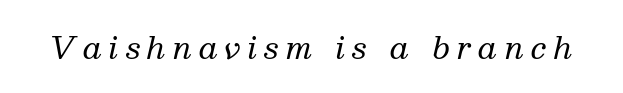
You could not count columns in this text — the font is proportionally spaced. Is the letter spacing exaggerated? Yes — the characters are pushed far apart. The specimen omits any rule beneath the text block's lines. You can tell it's italic because the verticals aren't actually vertical. These lines are composed in type with serifs. The strokes carry an ordinary text weight at most.
